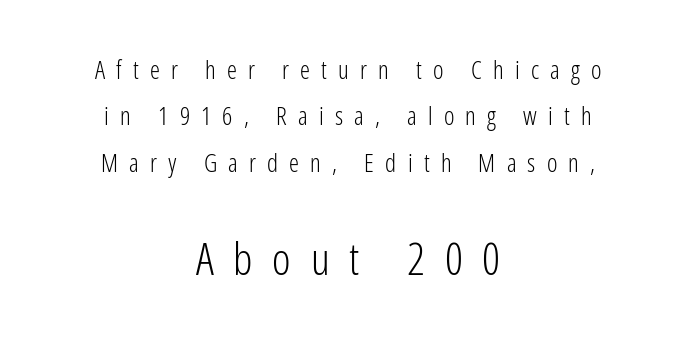
Q: Is the text bold? A: No.
Q: Is the text italic (slanted)? A: No, it is upright.
Q: Is the typeface a serif or a sans-serif typeface? A: Sans-serif.
Q: Is the text underlined? A: No.
Q: How is the paragraph aligned? A: Centered.
Q: Is the spacing between letters normal or unusually wide? A: Unusually wide.
Q: Which block of text is set in a larger size, the first (top) or the second (bottom)? A: The second (bottom) one.
Q: Width (condensed, normal, or wide)? A: Condensed.
Q: Stroke contrast? A: Low.
Q: x-height? A: Medium.
Q: Monospaced? A: No.
